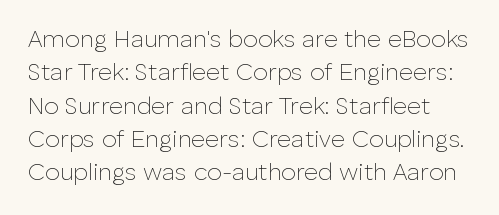
Is this a heavy cut? Hardly; it is regular or lighter. The type is set solid horizontally, with unmodified tracking. Rows of type keep a routine distance in the vertical direction. Rule under the text: the space is simply empty.
